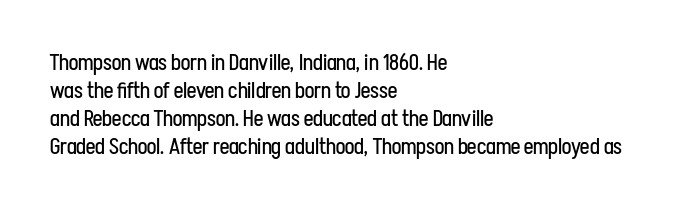
{"italic": "no", "bold": "no", "underline": "no", "align": "left", "line_spacing": "normal", "line_spacing_ratio": 1.27, "letter_spacing": "normal", "letter_spacing_em": 0.0, "glyph_px": 22}
